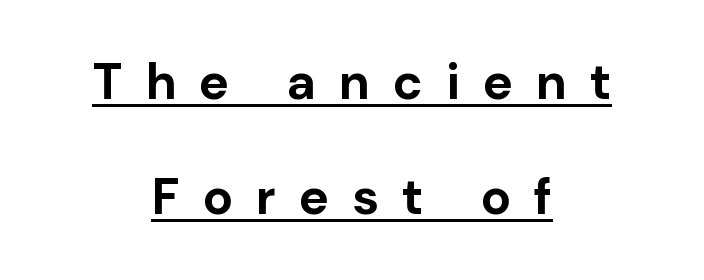
Q: Is the text bold? A: Yes.
Q: Is the text italic (slanted)? A: No, it is upright.
Q: Is the typeface a serif or a sans-serif typeface? A: Sans-serif.
Q: Is the text underlined? A: Yes.
Q: How is the paragraph aligned? A: Centered.
Q: Is the spacing between letters normal or unusually wide? A: Unusually wide.
Q: Is the spacing between lines tight, normal or loose? A: Loose.
Q: Width (condensed, normal, or wide)? A: Normal.
Q: Stroke contrast? A: Low.
Q: x-height? A: Medium.
Q: Monospaced? A: No.
